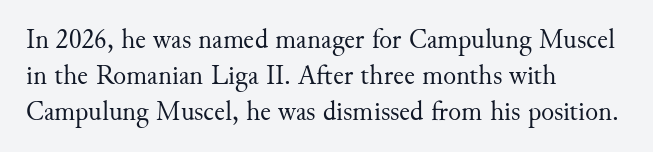
The image shows 27 px text type, upright; set left-aligned, normal line spacing (1.33x), normal letter spacing, not underlined.
